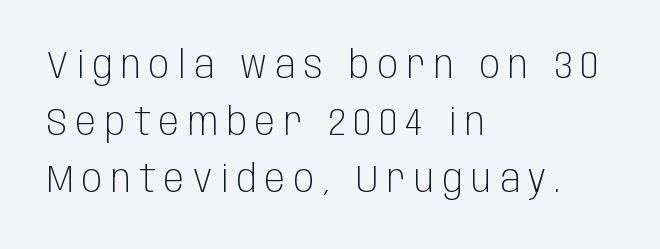
Each letter keeps its own natural width here, so spacing adapts to shape. Letterform terminals end flat and unadorned throughout the passage. Heft: none added — not bold. The type sits square on the baseline with zero lean. Tracking here is generous; glyphs stand well apart from one another. Normally led — the rows are evenly, conventionally spaced.
